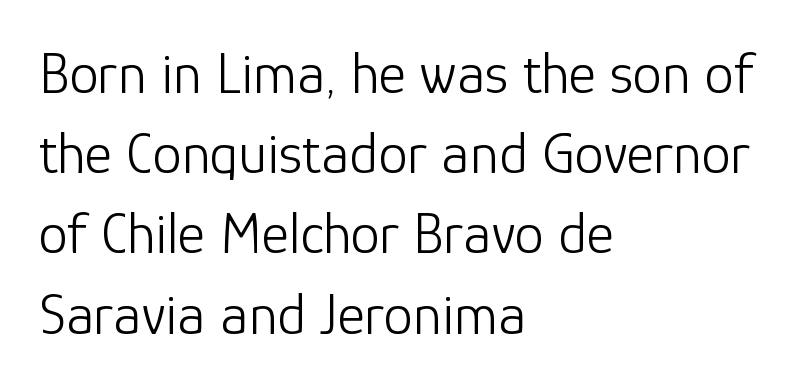
{"serif": "no", "italic": "no", "bold": "no", "weight": "light", "width": "normal", "stroke_contrast": "low", "x_height": "medium", "monospaced": "no", "underline": "no", "align": "left", "line_spacing": "normal", "line_spacing_ratio": 1.36, "letter_spacing": "normal", "letter_spacing_em": 0.0, "glyph_px": 59}
